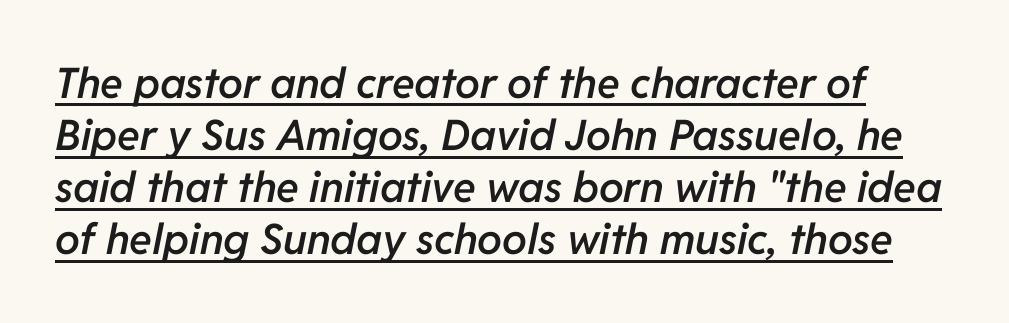
Q: Is the text bold? A: Semi-bold.
Q: Is the text italic (slanted)? A: Yes, it leans right by about 11 degrees.
Q: Is the text underlined? A: Yes.
Q: Is the spacing between letters normal or unusually wide? A: Normal.
Q: Width (condensed, normal, or wide)? A: Normal.
Q: Stroke contrast? A: Low.
Q: x-height? A: Medium.
Q: Monospaced? A: No.
